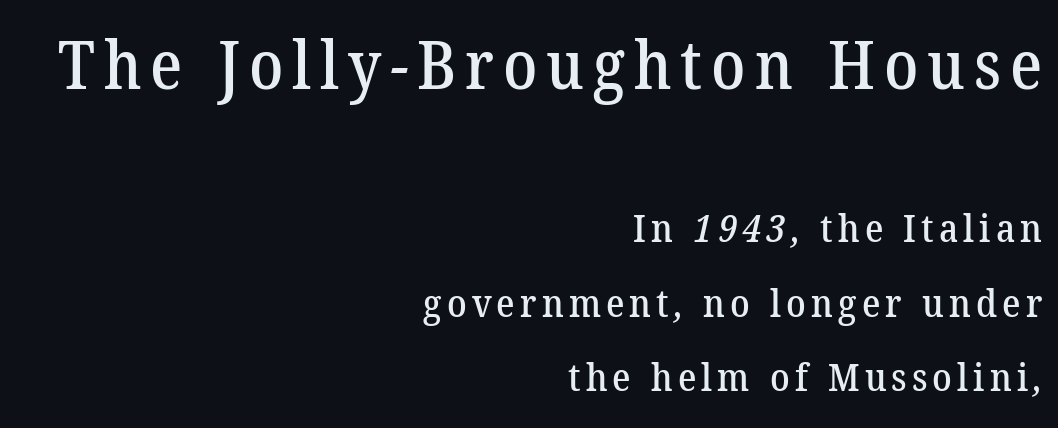
Q: Is the typeface a serif or a sans-serif typeface? A: Serif.
Q: Is the text underlined? A: No.
Q: How is the paragraph aligned? A: Right-aligned.
Q: Is the spacing between lines tight, normal or loose? A: Loose.
Q: Which block of text is set in a larger size, the first (top) or the second (bottom)? A: The first (top) one.
Q: Width (condensed, normal, or wide)? A: Normal.
Q: Stroke contrast? A: Low.
Q: x-height? A: Medium.
Q: Monospaced? A: No.
